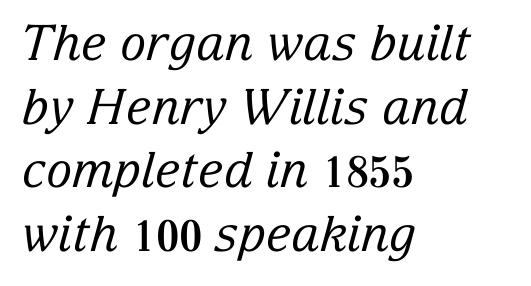
Q: Is the text bold? A: No.
Q: Is the text italic (slanted)? A: Yes, it leans right by about 15 degrees.
Q: Is the typeface a serif or a sans-serif typeface? A: Serif.
Q: Is the text underlined? A: No.
Q: How is the paragraph aligned? A: Left-aligned.
Q: Is the spacing between letters normal or unusually wide? A: Normal.
Q: Is the spacing between lines tight, normal or loose? A: Normal.
Q: Width (condensed, normal, or wide)? A: Normal.
Q: Stroke contrast? A: Low.
Q: x-height? A: Medium.
Q: Monospaced? A: No.
